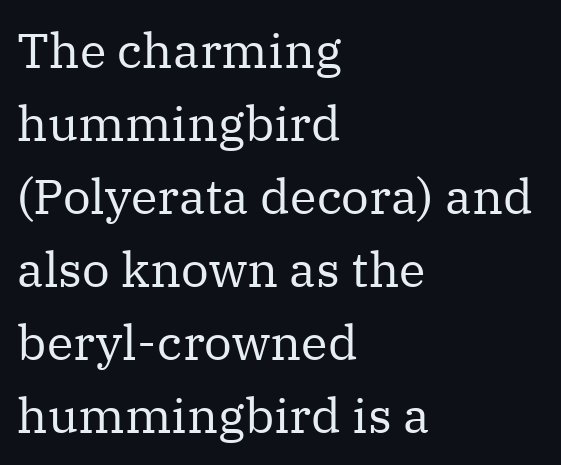
The image shows 49 px regular-weight serif type, upright; set left-aligned, normal line spacing (1.49x), normal letter spacing, not underlined; medium stroke contrast and a medium x-height.
